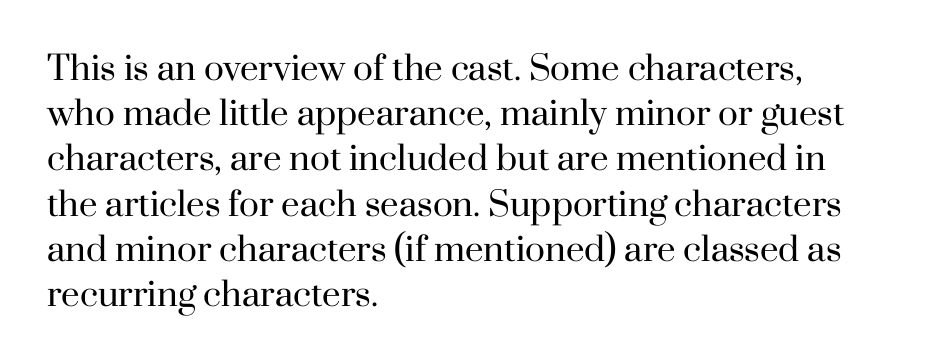
{"serif": "yes", "italic": "no", "bold": "no", "weight": "regular", "width": "normal", "stroke_contrast": "high", "x_height": "small", "monospaced": "no", "underline": "no", "align": "left", "line_spacing": "normal", "line_spacing_ratio": 1.37, "letter_spacing": "normal", "letter_spacing_em": 0.0, "glyph_px": 33}
